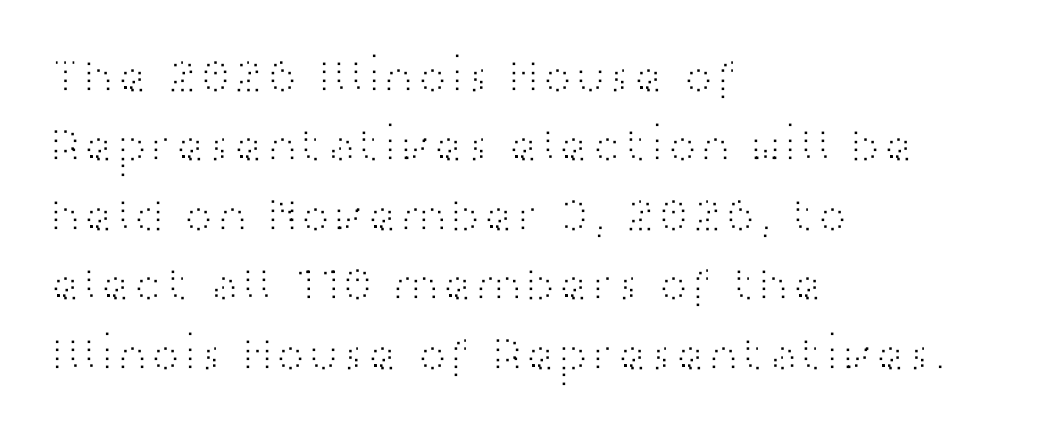
Q: Is the text bold? A: No.
Q: Is the text italic (slanted)? A: No, it is upright.
Q: Is the typeface a serif or a sans-serif typeface? A: Sans-serif.
Q: Is the text underlined? A: No.
Q: How is the paragraph aligned? A: Left-aligned.
Q: Is the spacing between letters normal or unusually wide? A: Normal.
Q: Is the spacing between lines tight, normal or loose? A: Normal.
Q: Width (condensed, normal, or wide)? A: Wide.
Q: Stroke contrast? A: High.
Q: x-height? A: Medium.
Q: Monospaced? A: No.
